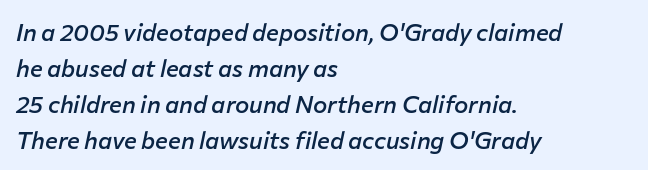
This rendering leaves character spacing at its baseline value. What weight is shown? A semibold, between regular and bold. Descenders hang freely into open space. This block has exactly the height ordinary leading produces.
